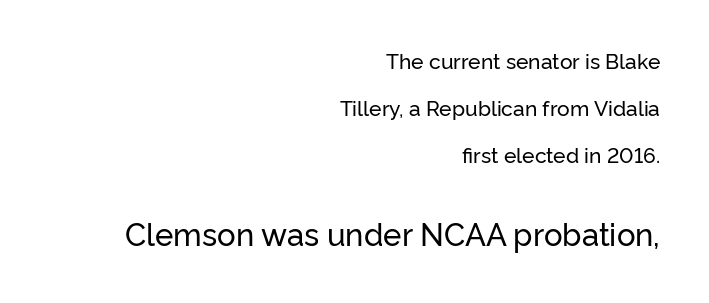
{"serif": "no", "italic": "no", "width": "normal", "stroke_contrast": "low", "x_height": "medium", "monospaced": "no", "underline": "no", "align": "right", "line_spacing": "loose", "line_spacing_ratio": 2.25, "letter_spacing": "normal", "letter_spacing_em": 0.0, "larger_block": "second", "size_ratio": 1.48, "glyph_px": 31}
